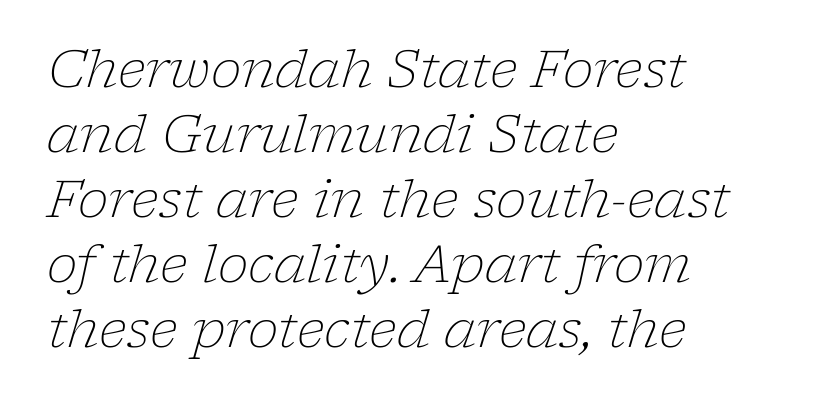
Q: Is the text bold? A: No.
Q: Is the text italic (slanted)? A: Yes, it leans right by about 17 degrees.
Q: Is the typeface a serif or a sans-serif typeface? A: Serif.
Q: Is the text underlined? A: No.
Q: How is the paragraph aligned? A: Left-aligned.
Q: Is the spacing between letters normal or unusually wide? A: Normal.
Q: Is the spacing between lines tight, normal or loose? A: Normal.
Q: Width (condensed, normal, or wide)? A: Normal.
Q: Stroke contrast? A: Low.
Q: x-height? A: Medium.
Q: Monospaced? A: No.
